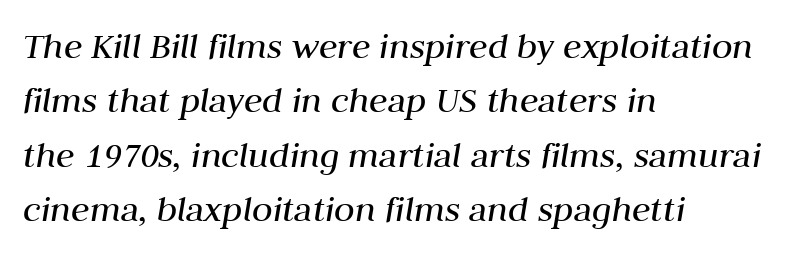
{"italic": "yes", "lean": "right", "slant_degrees": 10, "bold": "no", "weight": "regular", "width": "normal", "stroke_contrast": "medium", "x_height": "medium", "monospaced": "no", "underline": "no", "align": "left", "line_spacing": "normal", "line_spacing_ratio": 1.43, "letter_spacing": "normal", "letter_spacing_em": 0.0, "glyph_px": 38}
